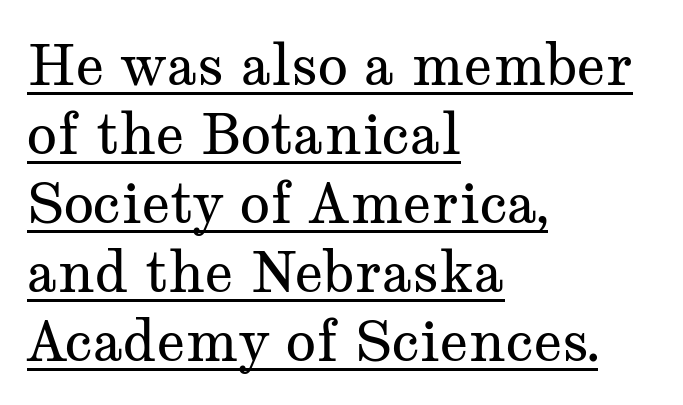
When letters stand straight like this, we call the style roman or upright. Unlike a clean sans, this face finishes its strokes with serifs. The rendering keeps characters at their native spacing. Vertical stems look standard width or narrower in stroke.
